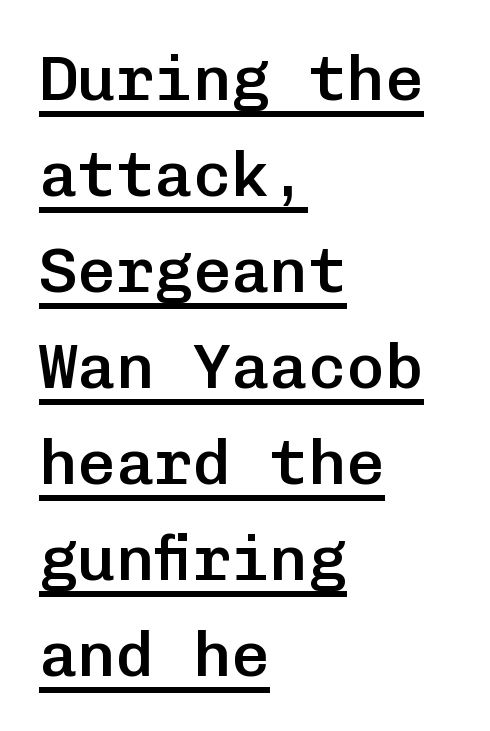
Q: Is the text bold? A: Semi-bold.
Q: Is the text italic (slanted)? A: No, it is upright.
Q: Is the typeface a serif or a sans-serif typeface? A: Sans-serif.
Q: Is the text underlined? A: Yes.
Q: How is the paragraph aligned? A: Left-aligned.
Q: Is the spacing between letters normal or unusually wide? A: Normal.
Q: Is the spacing between lines tight, normal or loose? A: Normal.
Q: Width (condensed, normal, or wide)? A: Normal.
Q: Stroke contrast? A: Low.
Q: x-height? A: Medium.
Q: Monospaced? A: Yes.
